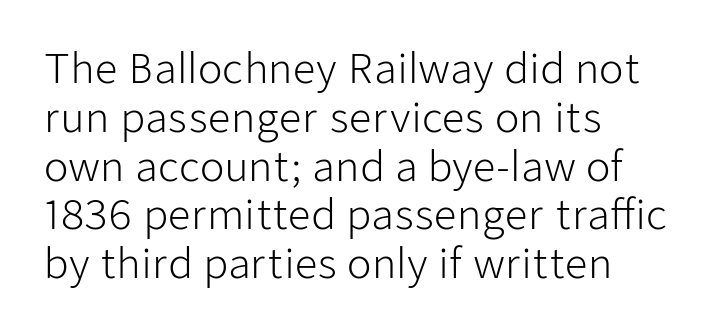
Typographically, this falls in the sans-serif category. Looks like regular typesetting: each glyph gets only the width it needs. Caption: standard tracking, unaltered. The passage is arranged the way most books set body copy — flush left.
